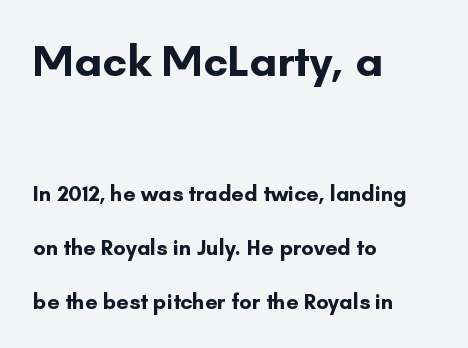
The image shows 45 px bold sans-serif type, upright; set left-aligned, loose line spacing (2.46x), normal letter spacing, not underlined; the first (top) block is 2.05x larger; low stroke contrast and a small x-height.
